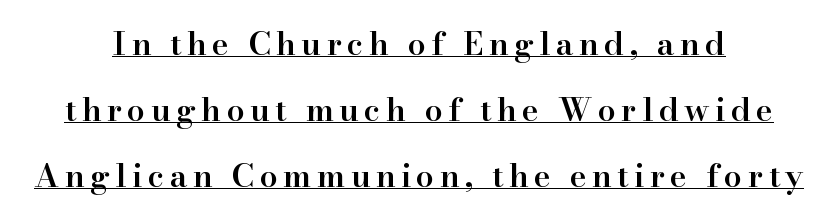
The image shows 32 px semibold serif type, upright; set centered, loose line spacing (2.06x), underlined; high stroke contrast and a small x-height.
